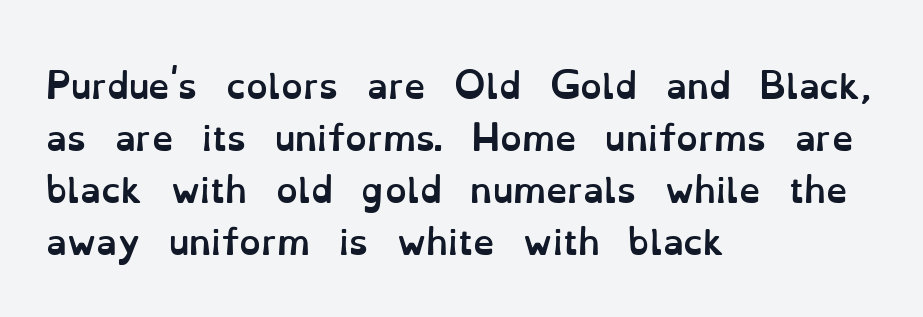
{"italic": "no", "bold": "yes", "weight": "semibold", "width": "normal", "stroke_contrast": "low", "x_height": "small", "monospaced": "no", "underline": "no", "align": "left", "line_spacing": "normal", "line_spacing_ratio": 1.53, "letter_spacing": "normal", "letter_spacing_em": 0.0, "glyph_px": 34}
